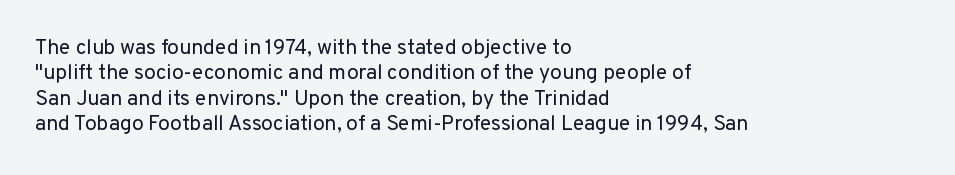
A bare baseline throughout the passage. Line beginnings align vertically; line endings do not. This sample uses plain, unmodified letter spacing. Posture: straight, roman, zero tilt. Is this a heavy cut? Hardly; it is regular or lighter.
